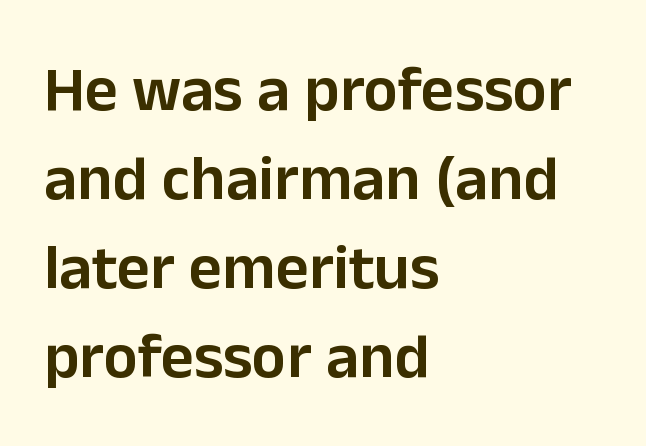
The image shows 64 px semibold sans-serif type, upright; set left-aligned, normal line spacing (1.39x), normal letter spacing, not underlined; low stroke contrast and a medium x-height.
